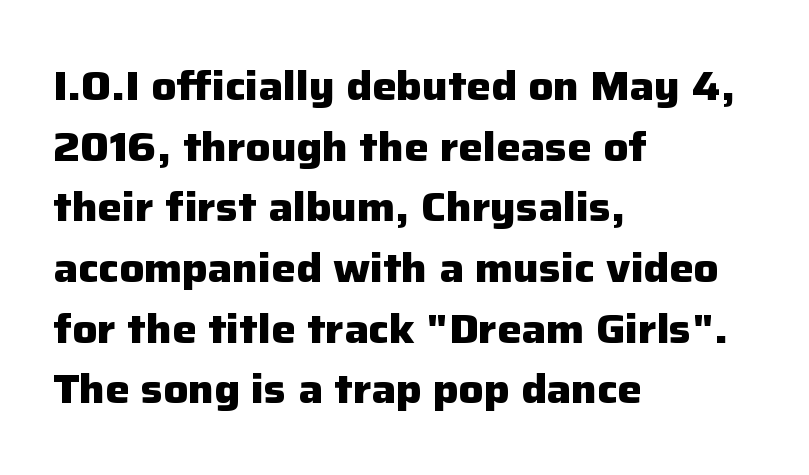
The rendering uses a bold face; every stroke is thick and dark. Proportional: the letters do not fall into vertical columns. The tracking reads as untouched default to a designer's eye. Compared with a centered layout, this one pins lines to the left instead. Serifs: no, the terminals of the letterforms are clean.
